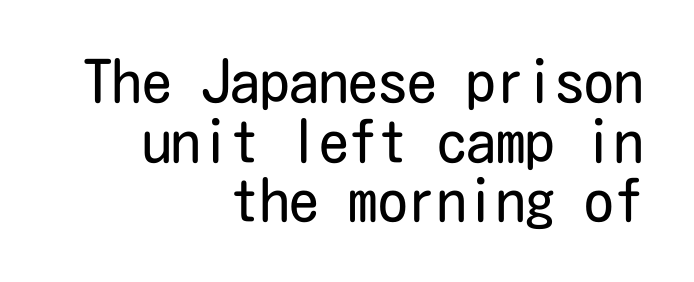
The image shows 59 px regular-weight, condensed sans-serif type, upright; set right-aligned, tight line spacing (1.01x), normal letter spacing, not underlined; low stroke contrast and a medium x-height.
